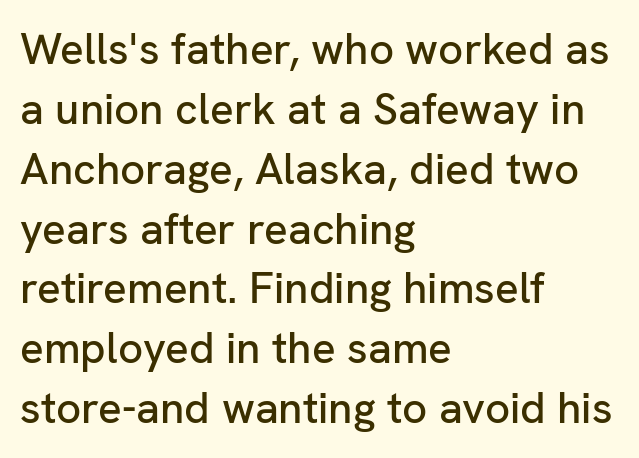
Beneath every word, the page is bare. The passage shown is typed in a proportional face where columns would drift. The designer went with a sans here, leaving each stem footless. In terms of leading, this rendering sits right in the middle. Observe the ordinary spacing: letters are neighbours, not strangers.
